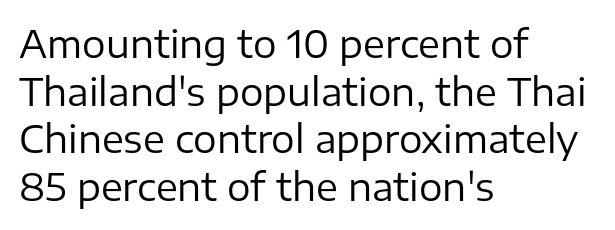
Q: Is the text bold? A: No.
Q: Is the text italic (slanted)? A: No, it is upright.
Q: Is the typeface a serif or a sans-serif typeface? A: Sans-serif.
Q: Is the text underlined? A: No.
Q: How is the paragraph aligned? A: Left-aligned.
Q: Is the spacing between letters normal or unusually wide? A: Normal.
Q: Is the spacing between lines tight, normal or loose? A: Normal.
Q: Width (condensed, normal, or wide)? A: Normal.
Q: Stroke contrast? A: Low.
Q: x-height? A: Medium.
Q: Monospaced? A: No.
